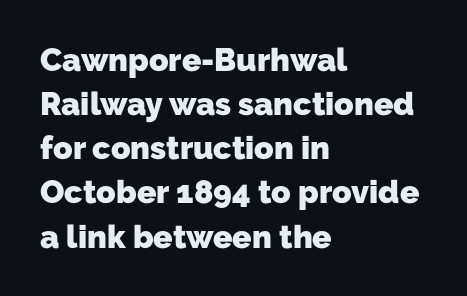
{"serif": "no", "bold": "yes", "weight": "heavy", "width": "normal", "stroke_contrast": "low", "x_height": "medium", "monospaced": "no", "underline": "no", "align": "left", "line_spacing": "normal", "line_spacing_ratio": 1.38, "letter_spacing": "normal", "letter_spacing_em": 0.0, "glyph_px": 32}
